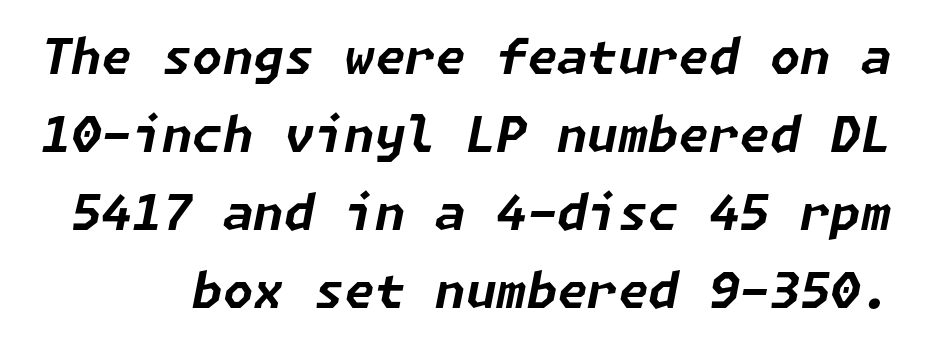
Q: Is the text bold? A: Yes.
Q: Is the text italic (slanted)? A: Yes, it leans right by about 11 degrees.
Q: Is the text underlined? A: No.
Q: Is the spacing between letters normal or unusually wide? A: Normal.
Q: Is the spacing between lines tight, normal or loose? A: Normal.
Q: Width (condensed, normal, or wide)? A: Normal.
Q: Stroke contrast? A: Low.
Q: x-height? A: Medium.
